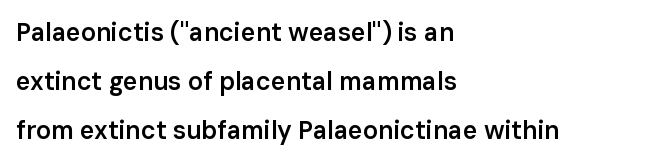
The image shows 25 px text type, upright; set left-aligned, loose line spacing (1.96x), normal letter spacing, not underlined.
